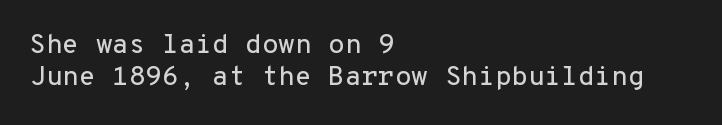
The image shows 27 px text type, upright; set left-aligned, line spacing 1.17x, normal letter spacing, not underlined.
